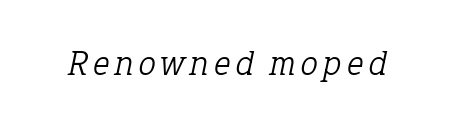
Q: Is the text bold? A: No.
Q: Is the text italic (slanted)? A: Yes, it leans right by about 12 degrees.
Q: Is the typeface a serif or a sans-serif typeface? A: Serif.
Q: Is the text underlined? A: No.
Q: Width (condensed, normal, or wide)? A: Normal.
Q: Stroke contrast? A: Low.
Q: x-height? A: Medium.
Q: Monospaced? A: No.
